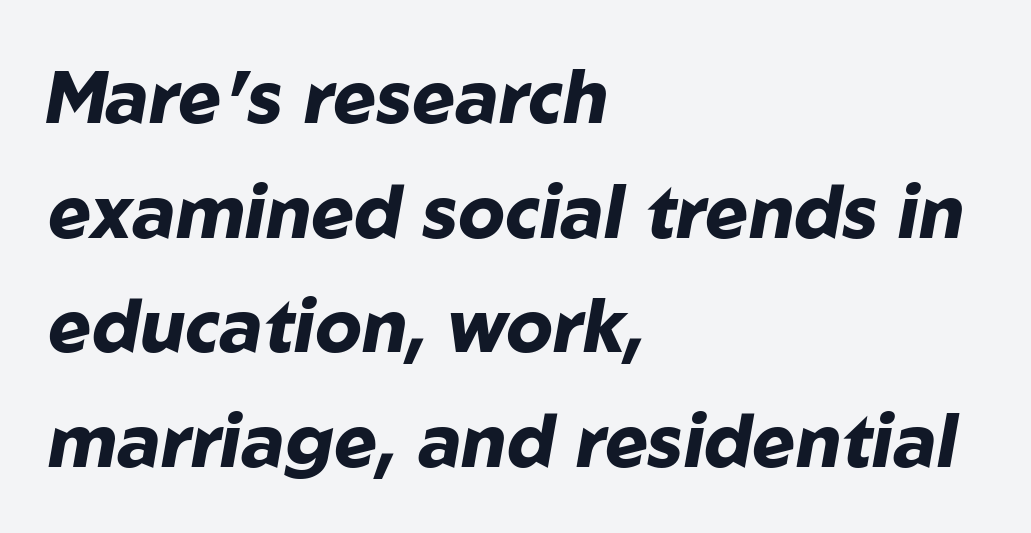
The image shows 73 px heavy type, italic (leaning right); set left-aligned, normal line spacing (1.57x), normal letter spacing, not underlined; low stroke contrast and a medium x-height.
